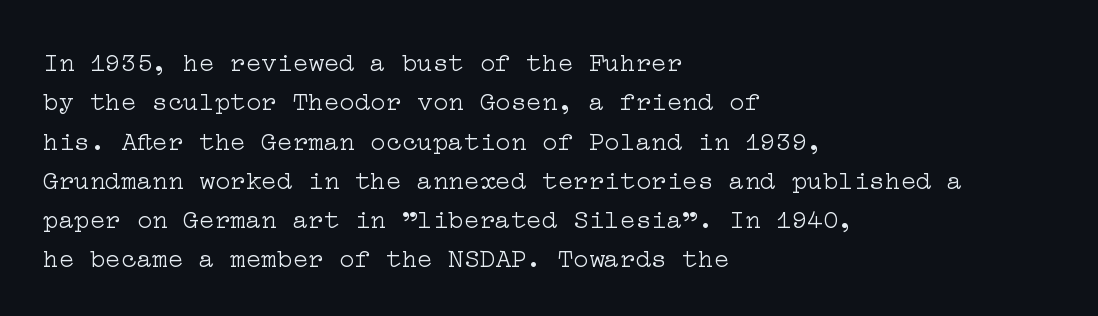
Q: Is the text bold? A: No.
Q: Is the text italic (slanted)? A: No, it is upright.
Q: Is the text underlined? A: No.
Q: How is the paragraph aligned? A: Left-aligned.
Q: Is the spacing between letters normal or unusually wide? A: Normal.
Q: Is the spacing between lines tight, normal or loose? A: Normal.
